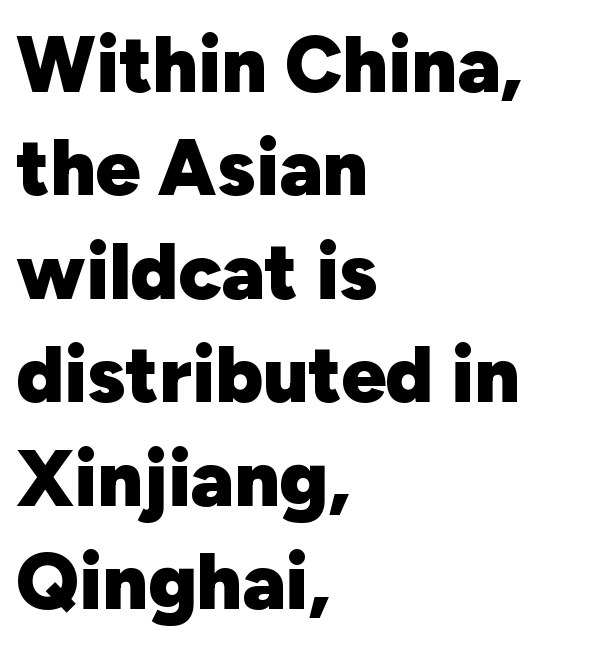
Unlike italic type, these characters show no tilt at all. Any mark beneath the type? The region is blank. Is the type bold? Yes — the strokes are clearly thick and heavy. In terms of letterform style, serifs are entirely absent.
